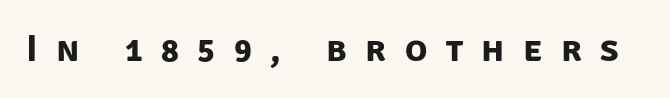
The image shows 37 px bold sans-serif type; set unusually wide letter spacing (+0.5 em), not underlined; low stroke contrast and a large x-height.
